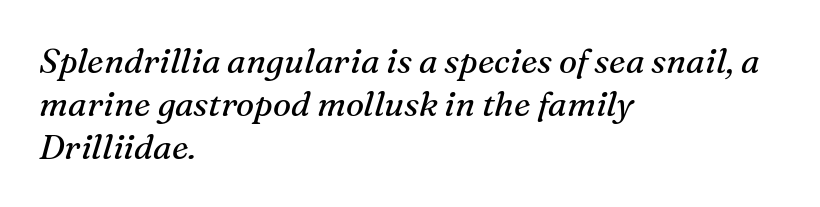
Q: Is the text bold? A: No.
Q: Is the text italic (slanted)? A: Yes, it leans right by about 16 degrees.
Q: Is the typeface a serif or a sans-serif typeface? A: Serif.
Q: Is the text underlined? A: No.
Q: How is the paragraph aligned? A: Left-aligned.
Q: Is the spacing between letters normal or unusually wide? A: Normal.
Q: Is the spacing between lines tight, normal or loose? A: Normal.
Q: Width (condensed, normal, or wide)? A: Normal.
Q: Stroke contrast? A: Medium.
Q: x-height? A: Medium.
Q: Monospaced? A: No.
